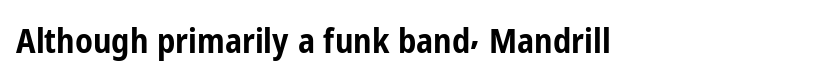
Q: Is the text bold? A: Yes.
Q: Is the text italic (slanted)? A: No, it is upright.
Q: Is the typeface a serif or a sans-serif typeface? A: Sans-serif.
Q: Is the text underlined? A: No.
Q: How is the paragraph aligned? A: Left-aligned.
Q: Is the spacing between letters normal or unusually wide? A: Normal.
Q: Width (condensed, normal, or wide)? A: Condensed.
Q: Stroke contrast? A: Low.
Q: x-height? A: Medium.
Q: Monospaced? A: No.
